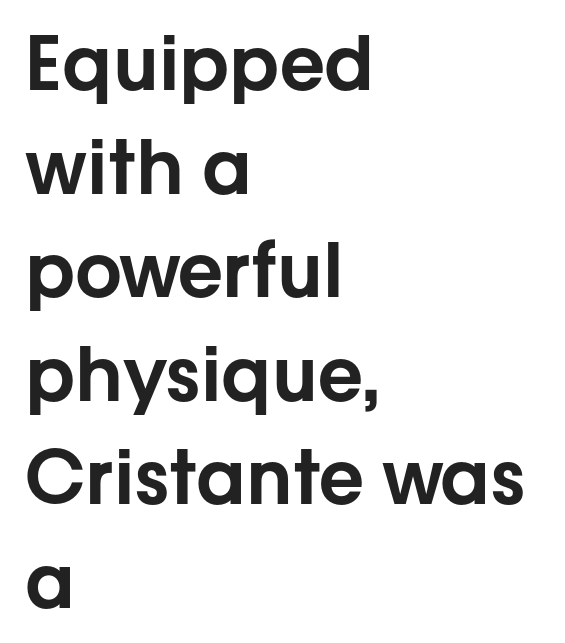
The image shows 74 px sans-serif type, upright; set left-aligned, normal line spacing (1.4x), normal letter spacing, not underlined; low stroke contrast and a medium x-height.
